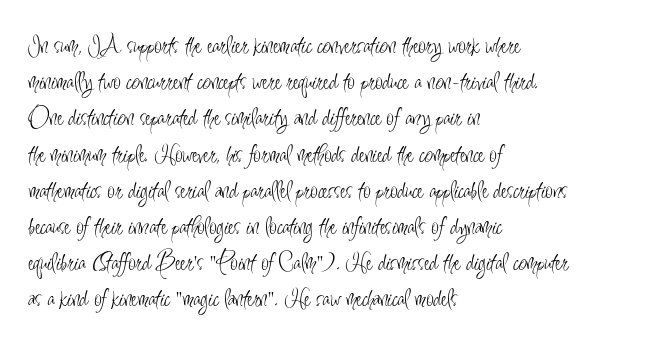
{"bold": "no", "underline": "no", "align": "left", "line_spacing": "normal", "line_spacing_ratio": 1.34, "letter_spacing": "normal", "letter_spacing_em": 0.0, "glyph_px": 27}
